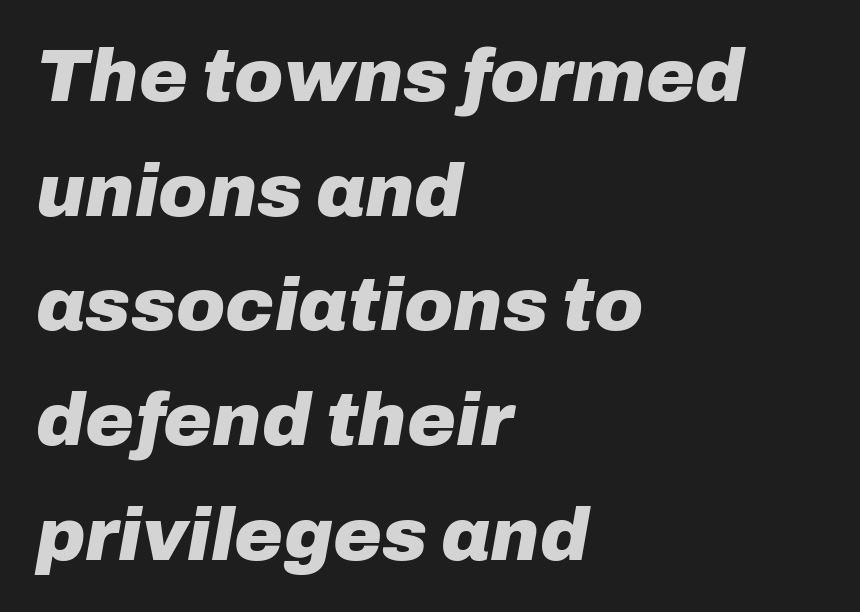
{"italic": "yes", "lean": "right", "slant_degrees": 10, "bold": "yes", "weight": "heavy", "width": "normal", "stroke_contrast": "low", "x_height": "medium", "monospaced": "no", "underline": "no", "align": "left", "line_spacing": "normal", "line_spacing_ratio": 1.55, "letter_spacing": "normal", "letter_spacing_em": 0.0, "glyph_px": 74}
